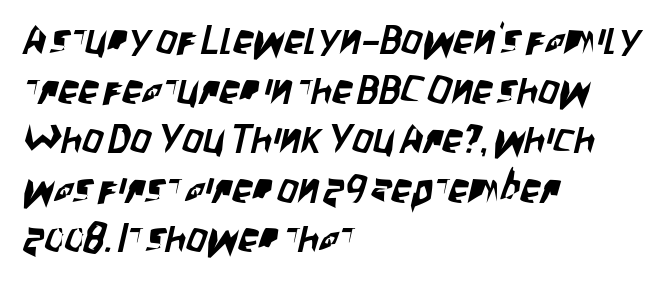
The glyphs are unaccompanied by any horizontal stroke below them. Letter spacing: default. Spacing verdict: proportional, widths tailored to each character. The rendering anchors every line to the left-hand side. Observe the absence of serifs on each vertical stroke in this sample.
